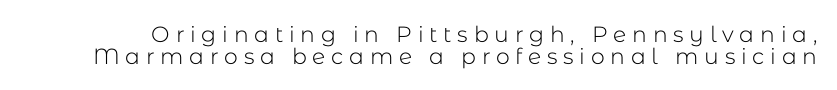
If you drew a line through each stem, it would be perfectly vertical. Inter-character spacing is expanded well beyond the font's built-in metrics. Lines of text with bare space underneath. On a weight scale, this lands at 450 or below. Honestly, the rows look squashed on top of each other.
